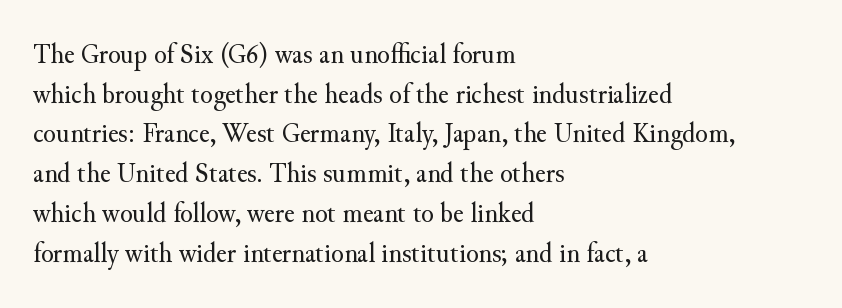
Q: Is the text bold? A: No.
Q: Is the text italic (slanted)? A: No, it is upright.
Q: Is the typeface a serif or a sans-serif typeface? A: Serif.
Q: Is the text underlined? A: No.
Q: How is the paragraph aligned? A: Left-aligned.
Q: Is the spacing between letters normal or unusually wide? A: Normal.
Q: Is the spacing between lines tight, normal or loose? A: Normal.
Q: Width (condensed, normal, or wide)? A: Normal.
Q: Stroke contrast? A: Medium.
Q: x-height? A: Small.
Q: Monospaced? A: No.
